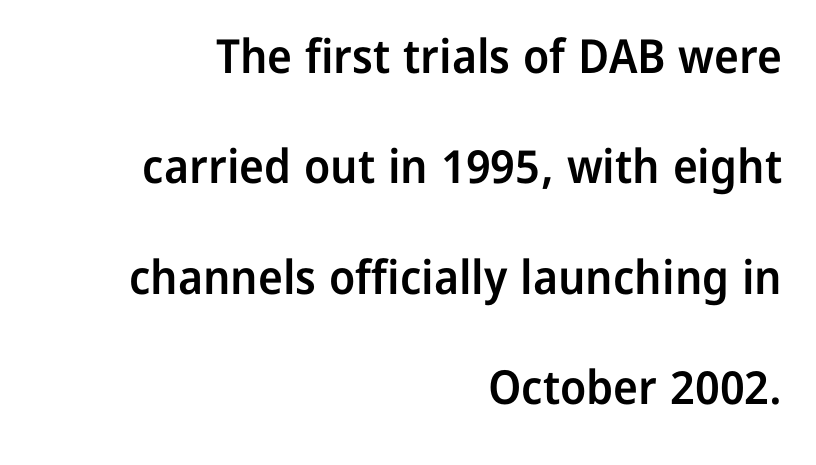
The image shows 47 px semibold sans-serif type, upright; set right-aligned, loose line spacing (2.35x), normal letter spacing, not underlined; low stroke contrast and a medium x-height.
